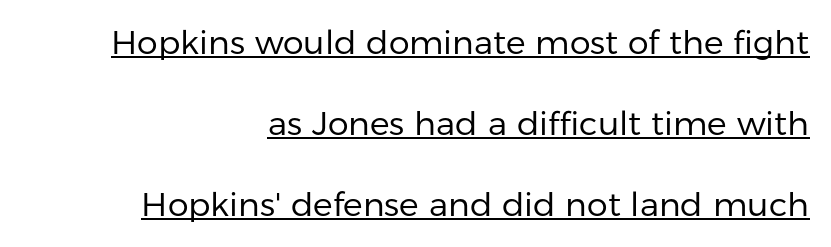
What decoration does the sample have? An underline. The face used here is proportionally spaced, like ordinary book or web type. It's the straight-up-and-down kind of type. Nothing sits at the stroke ends, so this counts as sans-serif. Look at the tracking — it's just the regular setting, nothing added.
